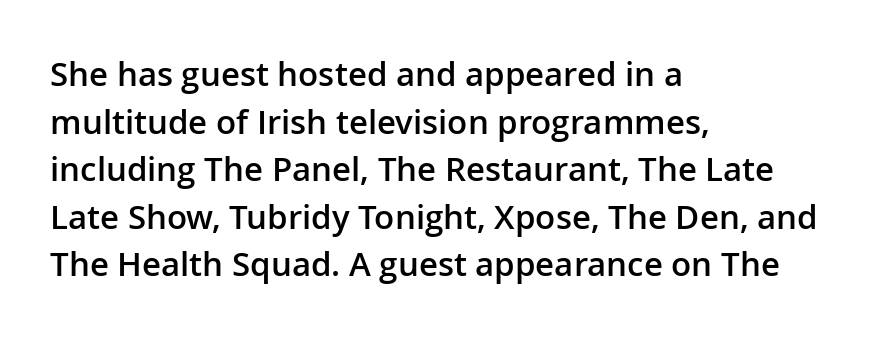
A sans-serif font was chosen for this passage. A semibold gives these letters moderate extra thickness, short of bold. Compared with typical body copy, the letter spacing here is the same. Students, observe: this is what conventionally led text looks like. The specimen reads as upright at a glance.
